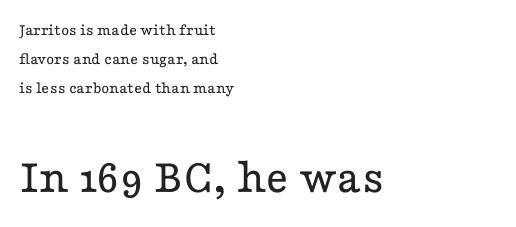
The image shows 50 px regular-weight, wide serif type, upright; set left-aligned, line spacing 1.72x, normal letter spacing, not underlined; the second (bottom) block is 2.94x larger; low stroke contrast and a medium x-height.
